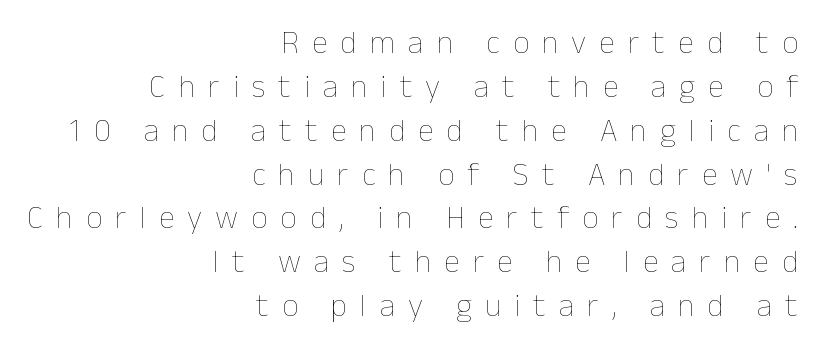
{"italic": "no", "bold": "no", "weight": "thin", "width": "normal", "stroke_contrast": "low", "x_height": "medium", "monospaced": "no", "underline": "no", "align": "right", "line_spacing": "normal", "line_spacing_ratio": 1.37, "letter_spacing": "wide", "letter_spacing_em": 0.41, "glyph_px": 32}
